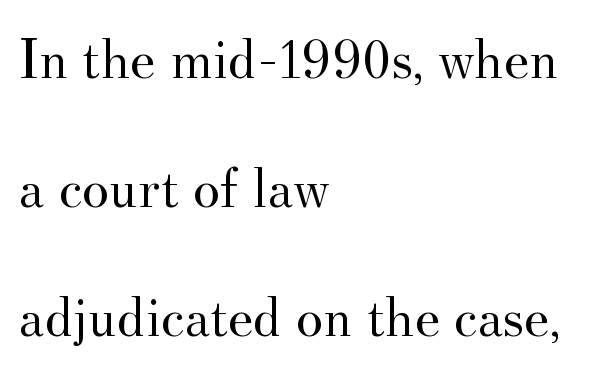
The passage shown is not bold in any degree. Underlining? Definitely not there. Old-style or modern, the face here clearly has serifs. The letters stand upright; this is a roman face.
